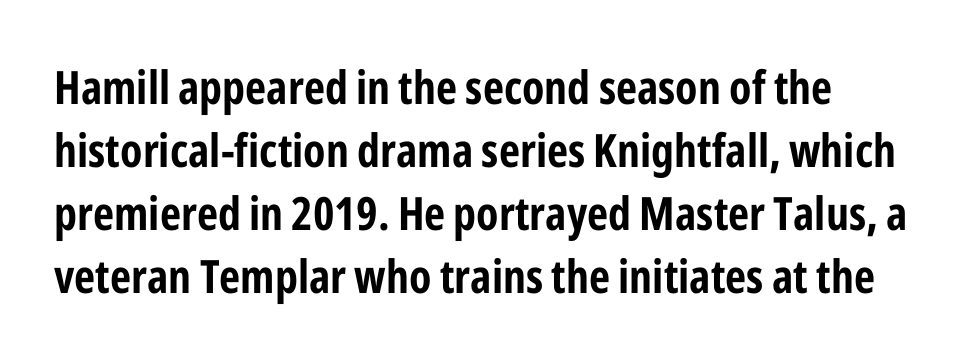
Characters remain perfectly vertical along every line. Observe the absence of serifs on each vertical stroke in this sample. The face used here is proportionally spaced, like ordinary book or web type. The line texture is even and compact thanks to regular tracking. Each new line begins a customary step beneath the previous one. Descender tails drop into unmarked territory.
